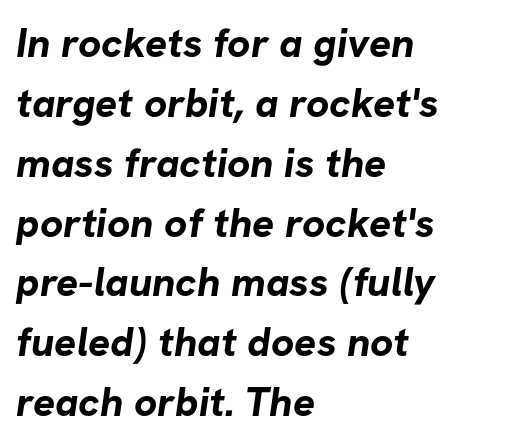
Q: Is the text bold? A: Yes.
Q: Is the typeface a serif or a sans-serif typeface? A: Sans-serif.
Q: Is the text underlined? A: No.
Q: How is the paragraph aligned? A: Left-aligned.
Q: Is the spacing between letters normal or unusually wide? A: Normal.
Q: Is the spacing between lines tight, normal or loose? A: Normal.
Q: Width (condensed, normal, or wide)? A: Normal.
Q: Stroke contrast? A: Low.
Q: x-height? A: Medium.
Q: Monospaced? A: No.
